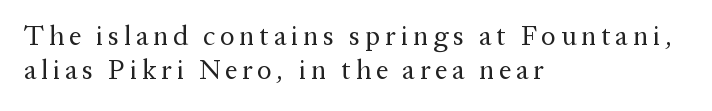
{"italic": "no", "bold": "no", "underline": "no", "align": "left", "line_spacing": "normal", "line_spacing_ratio": 1.26, "glyph_px": 27}
